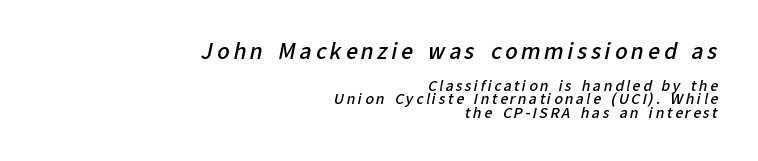
{"bold": "semi", "underline": "no", "align": "right", "line_spacing": "tight", "line_spacing_ratio": 0.99, "larger_block": "first", "size_ratio": 1.5, "glyph_px": 21}
